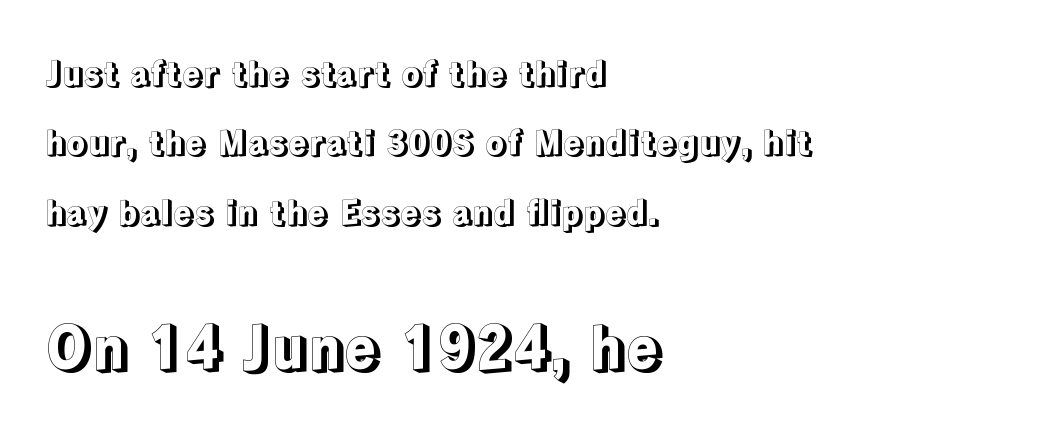
{"italic": "no", "width": "normal", "x_height": "medium", "monospaced": "no", "underline": "no", "align": "left", "line_spacing": "loose", "line_spacing_ratio": 2.04, "letter_spacing": "normal", "letter_spacing_em": 0.0, "larger_block": "second", "size_ratio": 1.74, "glyph_px": 59}
